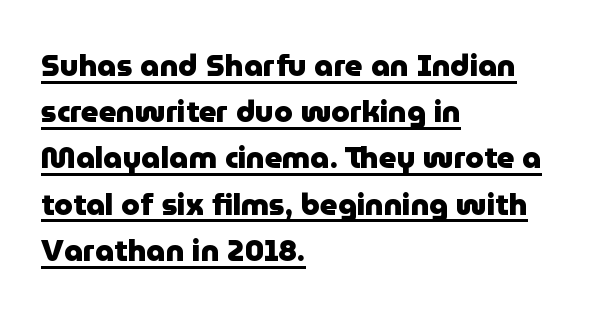
The image shows 30 px heavy sans-serif type, upright; set left-aligned, normal line spacing (1.54x), normal letter spacing, underlined; low stroke contrast and a medium x-height.
